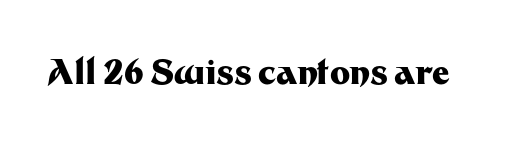
{"serif": "no", "italic": "no", "bold": "yes", "weight": "heavy", "width": "normal", "stroke_contrast": "medium", "x_height": "medium", "monospaced": "no", "underline": "no", "letter_spacing": "normal", "letter_spacing_em": 0.0, "glyph_px": 34}
